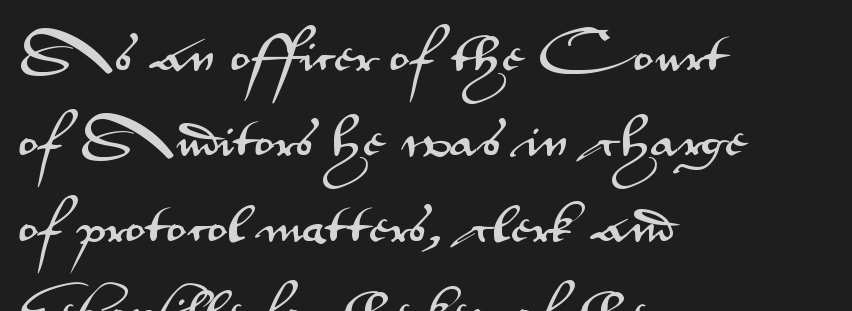
{"serif": "no", "width": "wide", "stroke_contrast": "medium", "x_height": "small", "monospaced": "no", "underline": "no", "align": "left", "line_spacing": "loose", "line_spacing_ratio": 2.03, "letter_spacing": "normal", "letter_spacing_em": 0.0, "glyph_px": 42}
